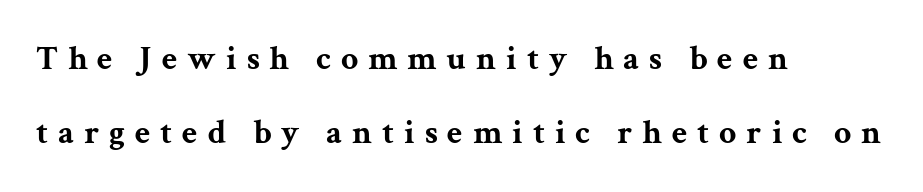
The image shows 34 px bold, wide serif type, upright; set left-aligned, loose line spacing (2.18x), unusually wide letter spacing (+0.29 em), not underlined; medium stroke contrast and a medium x-height.
